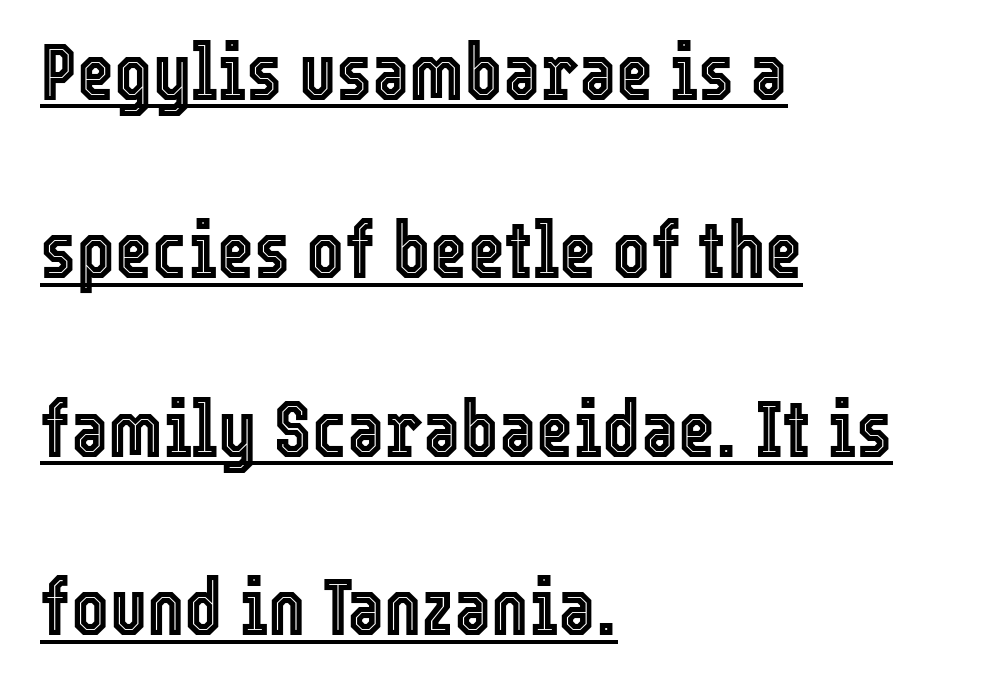
{"italic": "no", "width": "condensed", "x_height": "medium", "monospaced": "no", "underline": "yes", "align": "left", "line_spacing": "loose", "line_spacing_ratio": 2.23, "letter_spacing": "normal", "letter_spacing_em": 0.0, "glyph_px": 80}
